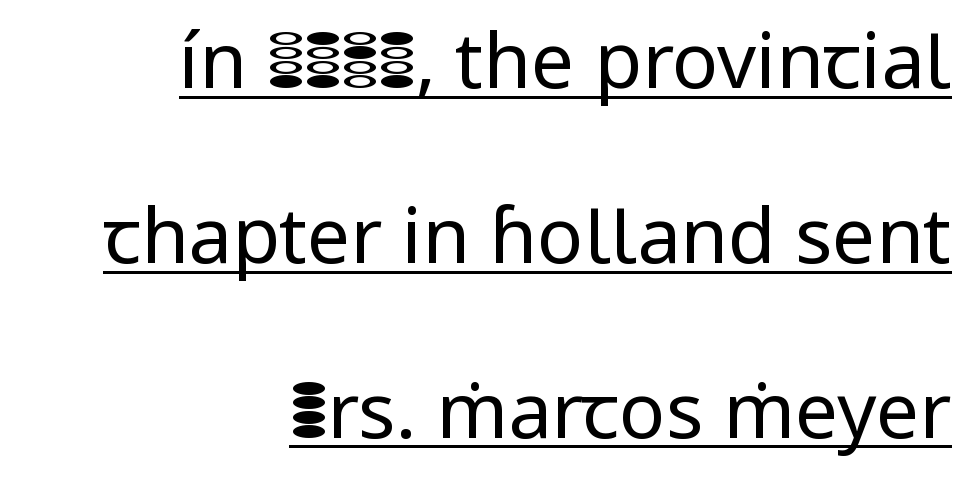
Q: Is the text bold? A: No.
Q: Is the text italic (slanted)? A: No, it is upright.
Q: Is the typeface a serif or a sans-serif typeface? A: Sans-serif.
Q: Is the text underlined? A: Yes.
Q: How is the paragraph aligned? A: Right-aligned.
Q: Is the spacing between letters normal or unusually wide? A: Normal.
Q: Is the spacing between lines tight, normal or loose? A: Loose.
Q: Width (condensed, normal, or wide)? A: Normal.
Q: Stroke contrast? A: Low.
Q: x-height? A: Medium.
Q: Monospaced? A: No.
